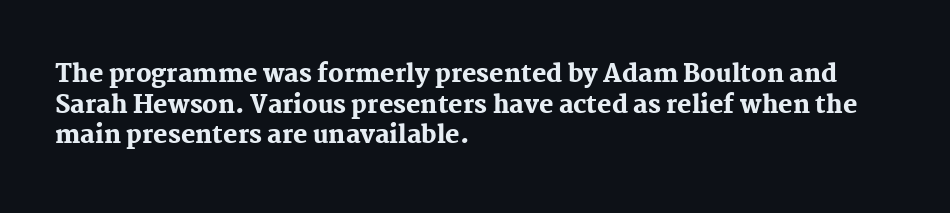
Summary of weight: heavy, a full bold. Tracking value appears to be zero — textbook default spacing. No italicization has been applied; the sample stays upright. The words here are not underlined. A normal amount of white space separates one row of letters from the next.
